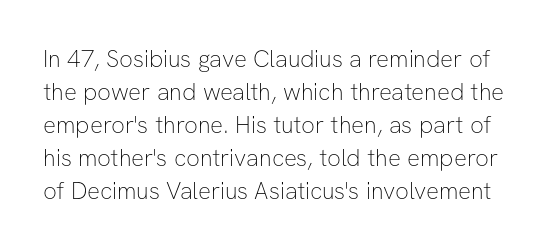
{"italic": "no", "bold": "no", "underline": "no", "line_spacing": "normal", "line_spacing_ratio": 1.38, "letter_spacing": "normal", "letter_spacing_em": 0.0, "glyph_px": 24}
